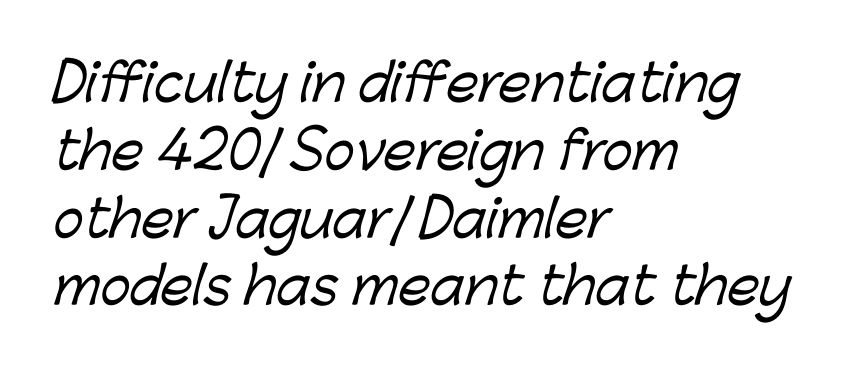
The image shows 51 px sans-serif type; set left-aligned, normal line spacing (1.33x), normal letter spacing, not underlined; low stroke contrast and a medium x-height.
